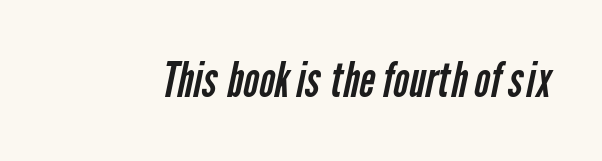
Each word holds together tightly as a unit, with standard inter-letter gaps. Is this a fixed-width face? No — the glyphs have proportional, varying widths. These glyphs show unthickened strokes, regular width or finer. Has an underline been added? It has not. Type style note: lacks serifs.
